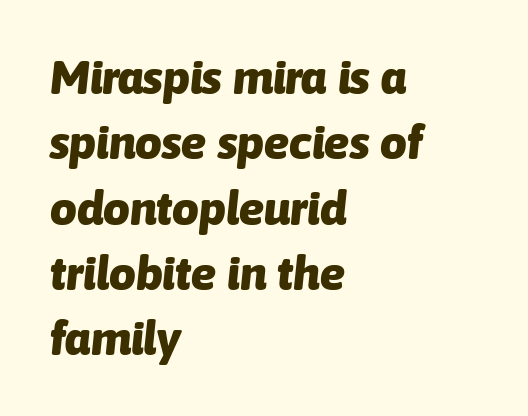
Q: Is the text bold? A: Yes.
Q: Is the text italic (slanted)? A: Yes, it leans right by about 6 degrees.
Q: Is the text underlined? A: No.
Q: How is the paragraph aligned? A: Left-aligned.
Q: Is the spacing between letters normal or unusually wide? A: Normal.
Q: Is the spacing between lines tight, normal or loose? A: Normal.
Q: Width (condensed, normal, or wide)? A: Normal.
Q: Stroke contrast? A: Low.
Q: x-height? A: Medium.
Q: Monospaced? A: No.
